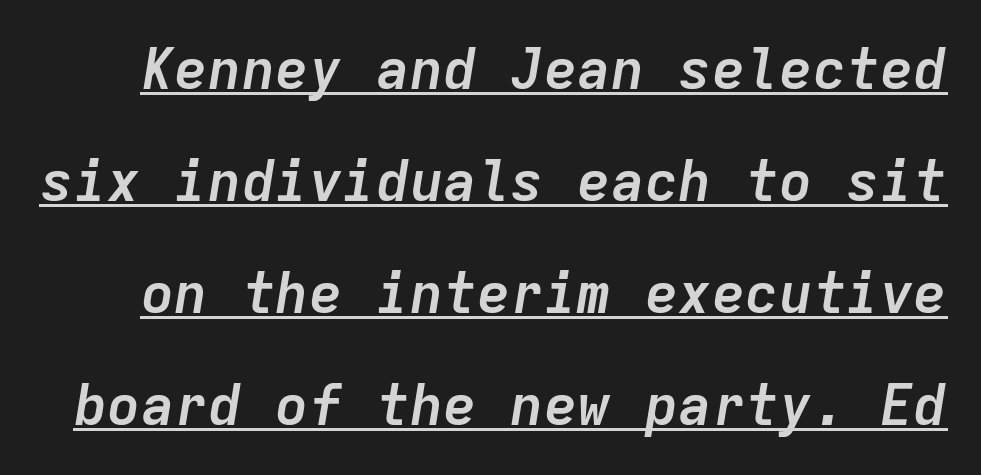
Underlining? Definitely there. Fixed-width glyphs throughout — classic coding-font behaviour. These words are printed bold, with thick strokes throughout. A typesetter would mark this as italic.
